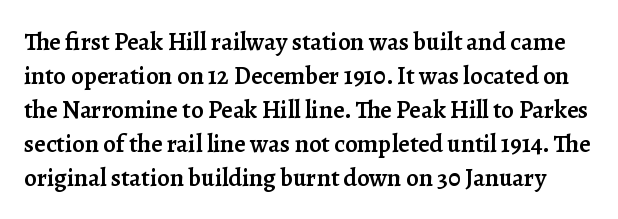
{"italic": "no", "bold": "semi", "underline": "no", "line_spacing": "normal", "line_spacing_ratio": 1.36, "letter_spacing": "normal", "letter_spacing_em": 0.0, "glyph_px": 25}
